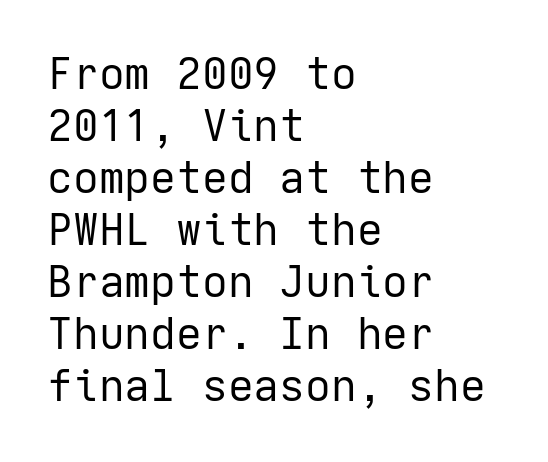
{"serif": "no", "italic": "no", "bold": "no", "weight": "regular", "width": "normal", "stroke_contrast": "low", "x_height": "medium", "underline": "no", "align": "left", "line_spacing_ratio": 1.21, "letter_spacing": "normal", "letter_spacing_em": 0.0, "glyph_px": 43}
